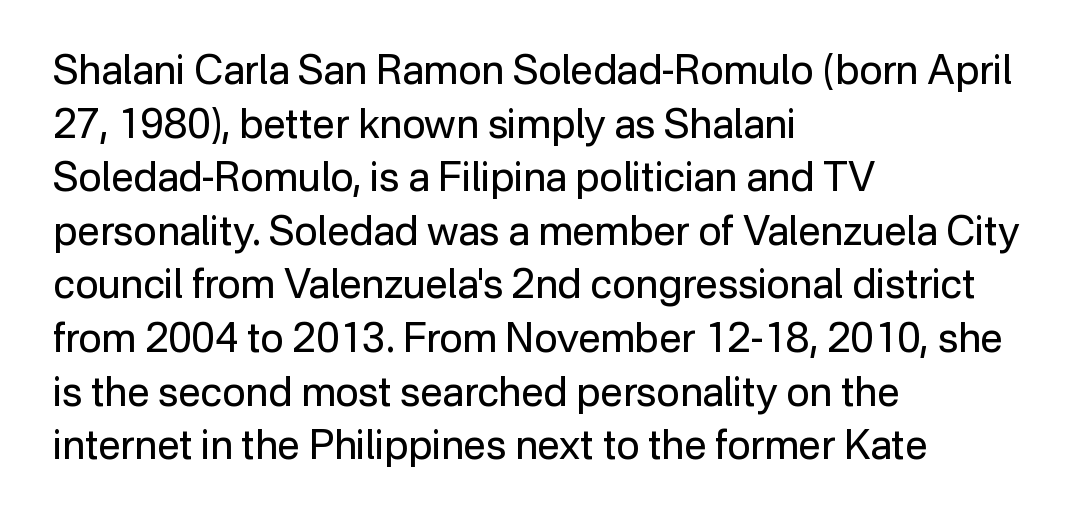
The image shows 40 px regular-weight sans-serif type, upright; set left-aligned, normal line spacing (1.34x), normal letter spacing, not underlined; low stroke contrast and a medium x-height.
